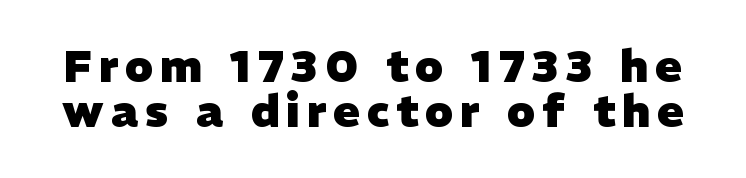
{"serif": "no", "bold": "yes", "weight": "heavy", "width": "normal", "stroke_contrast": "low", "x_height": "medium", "monospaced": "no", "underline": "no", "line_spacing": "tight", "line_spacing_ratio": 1.03, "glyph_px": 44}
